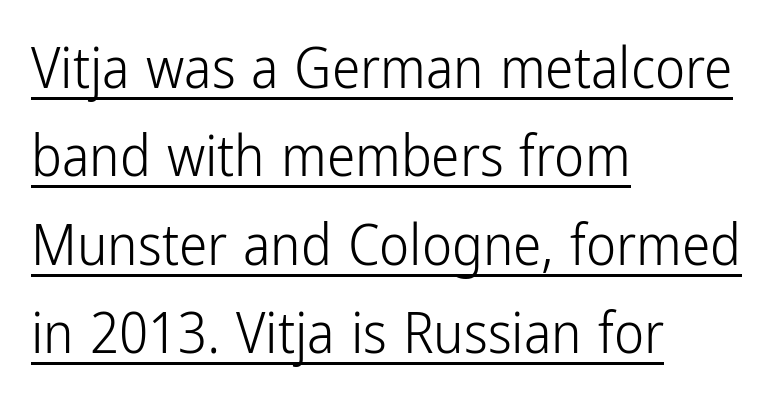
The image shows 57 px light, condensed sans-serif type, upright; set left-aligned, normal line spacing (1.55x), normal letter spacing, underlined; low stroke contrast and a medium x-height.
